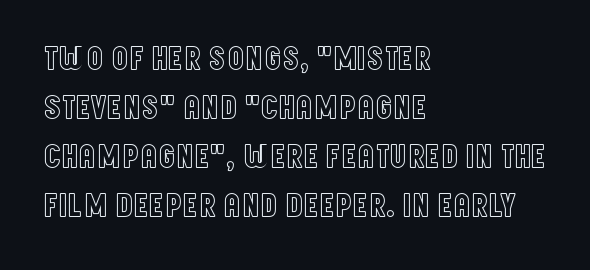
{"italic": "no", "width": "condensed", "x_height": "large", "monospaced": "no", "underline": "no", "align": "left", "line_spacing": "normal", "line_spacing_ratio": 1.44, "letter_spacing": "normal", "letter_spacing_em": 0.0, "glyph_px": 34}
